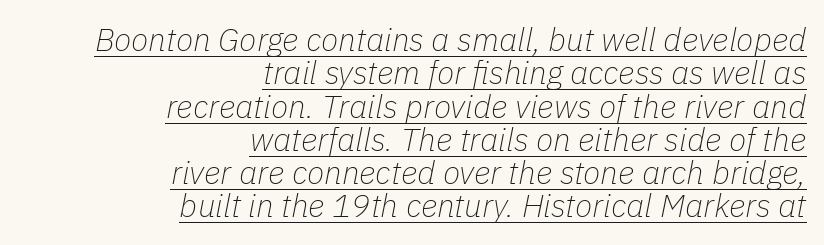
A typographer would call this underscored text. The text carries the slant typical of an italic or oblique font. The letterforms sit shoulder to shoulder at normal distance. On a weight scale, this lands at 450 or below. A flush-right, rag-left setting is used for this passage.
